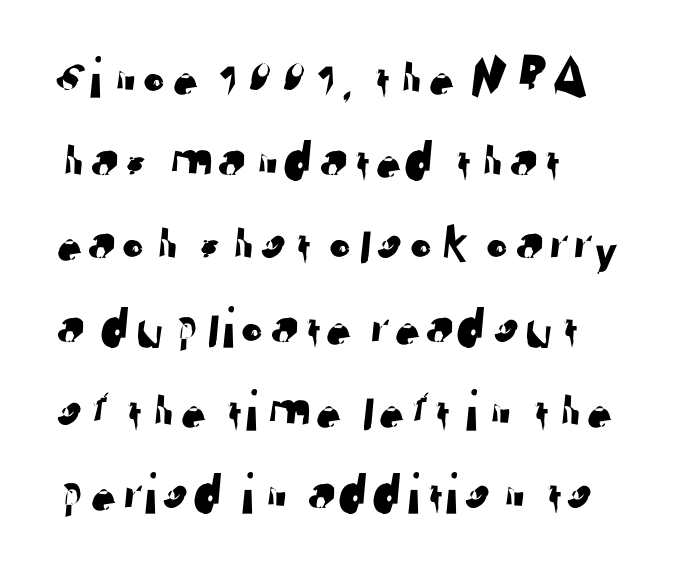
{"serif": "no", "width": "normal", "stroke_contrast": "low", "x_height": "medium", "monospaced": "no", "underline": "no", "align": "left", "line_spacing": "normal", "line_spacing_ratio": 1.41, "letter_spacing": "normal", "letter_spacing_em": 0.0, "glyph_px": 59}
